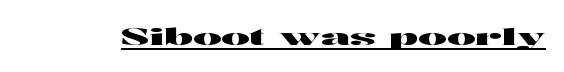
{"italic": "no", "underline": "yes", "letter_spacing": "normal", "letter_spacing_em": 0.0, "glyph_px": 24}
